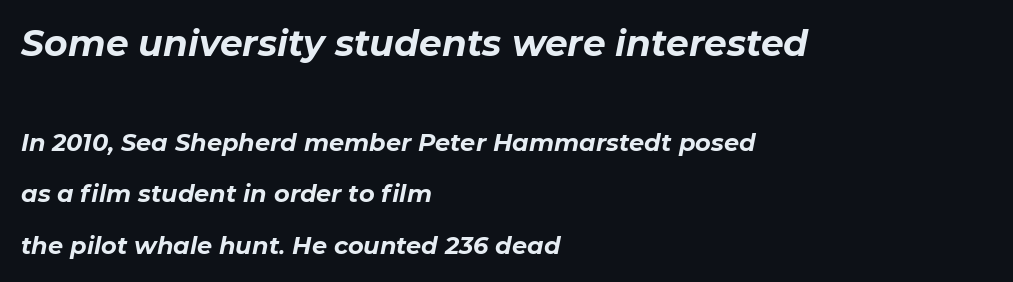
Q: Is the text bold? A: Yes.
Q: Is the text italic (slanted)? A: Yes, it leans right by about 11 degrees.
Q: Is the text underlined? A: No.
Q: How is the paragraph aligned? A: Left-aligned.
Q: Is the spacing between letters normal or unusually wide? A: Normal.
Q: Is the spacing between lines tight, normal or loose? A: Loose.
Q: Which block of text is set in a larger size, the first (top) or the second (bottom)? A: The first (top) one.
Q: Width (condensed, normal, or wide)? A: Normal.
Q: Stroke contrast? A: Low.
Q: x-height? A: Medium.
Q: Monospaced? A: No.
